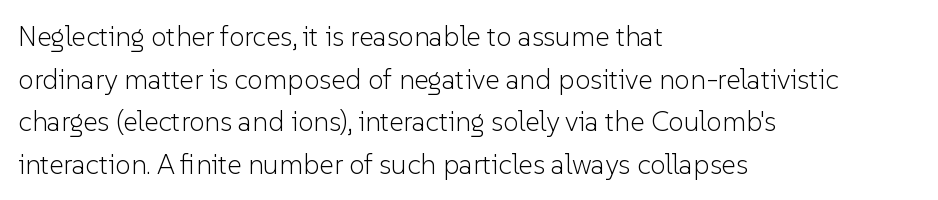
Q: Is the text bold? A: No.
Q: Is the text italic (slanted)? A: No, it is upright.
Q: Is the typeface a serif or a sans-serif typeface? A: Sans-serif.
Q: Is the text underlined? A: No.
Q: How is the paragraph aligned? A: Left-aligned.
Q: Is the spacing between letters normal or unusually wide? A: Normal.
Q: Is the spacing between lines tight, normal or loose? A: Normal.
Q: Width (condensed, normal, or wide)? A: Normal.
Q: Stroke contrast? A: Low.
Q: x-height? A: Medium.
Q: Monospaced? A: No.
